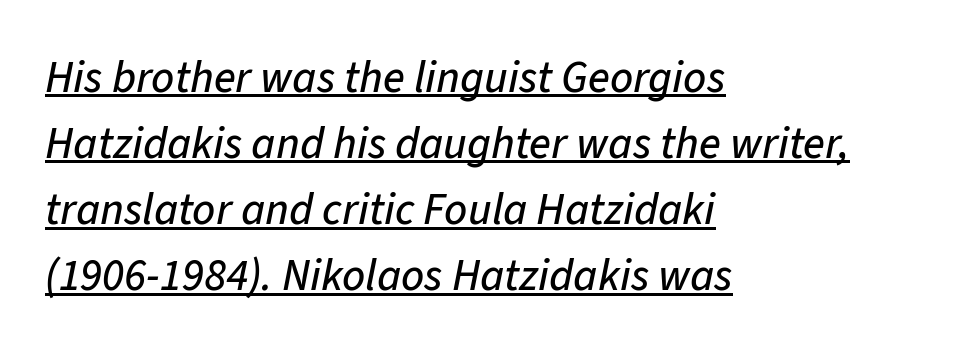
{"italic": "yes", "lean": "right", "slant_degrees": 11, "width": "normal", "stroke_contrast": "low", "x_height": "medium", "monospaced": "no", "underline": "yes", "align": "left", "line_spacing": "normal", "line_spacing_ratio": 1.47, "letter_spacing": "normal", "letter_spacing_em": 0.0, "glyph_px": 45}
